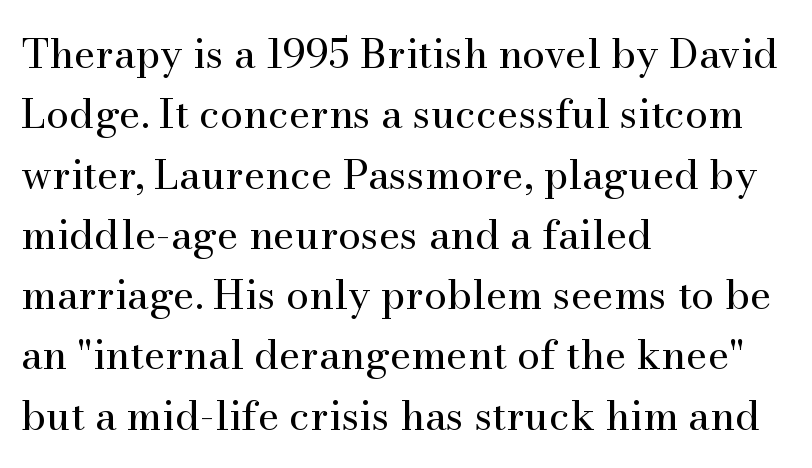
Baseline-to-baseline distance is the conventional proportion of letter height. The strokes are not fattened; the text isn't bold. The typeface chosen for these lines features serifs. The letters stand straight up with perfectly vertical stems. This sample is left-justified, so line endings fall wherever the words run out.
